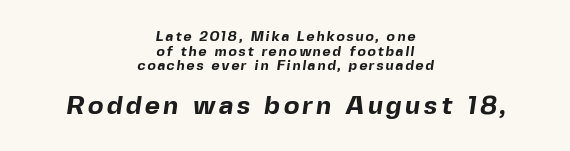
{"bold": "yes", "underline": "no", "align": "center", "line_spacing": "tight", "line_spacing_ratio": 1.04, "larger_block": "second", "size_ratio": 1.86, "glyph_px": 26}
